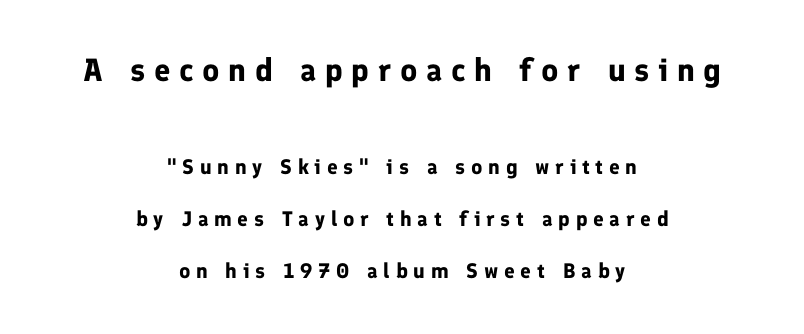
{"serif": "no", "italic": "no", "bold": "yes", "weight": "bold", "width": "normal", "stroke_contrast": "low", "x_height": "medium", "monospaced": "no", "underline": "no", "align": "center", "line_spacing": "loose", "line_spacing_ratio": 2.46, "letter_spacing": "wide", "letter_spacing_em": 0.27, "larger_block": "first", "size_ratio": 1.52, "glyph_px": 32}
